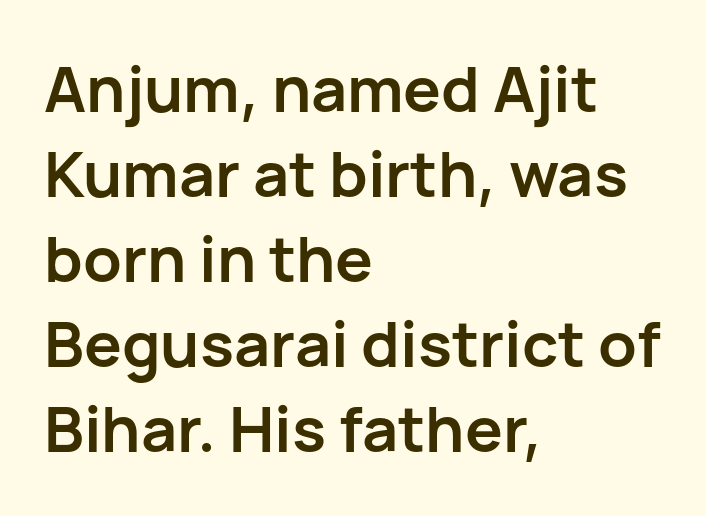
{"serif": "no", "italic": "no", "bold": "yes", "weight": "semibold", "width": "normal", "stroke_contrast": "low", "x_height": "medium", "monospaced": "no", "underline": "no", "align": "left", "line_spacing": "normal", "line_spacing_ratio": 1.35, "letter_spacing": "normal", "letter_spacing_em": 0.0, "glyph_px": 63}
